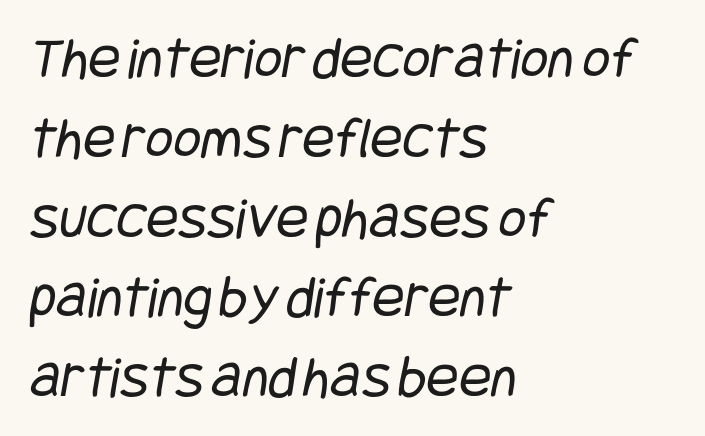
{"serif": "no", "bold": "no", "weight": "regular", "width": "condensed", "stroke_contrast": "low", "x_height": "large", "underline": "no", "align": "left", "line_spacing": "normal", "line_spacing_ratio": 1.33, "letter_spacing": "normal", "letter_spacing_em": 0.0, "glyph_px": 60}
